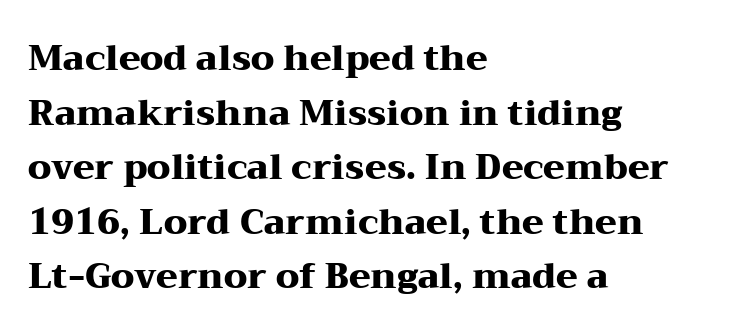
{"serif": "yes", "italic": "no", "bold": "yes", "weight": "heavy", "width": "wide", "stroke_contrast": "medium", "x_height": "medium", "monospaced": "no", "underline": "no", "align": "left", "line_spacing": "normal", "line_spacing_ratio": 1.56, "letter_spacing": "normal", "letter_spacing_em": 0.0, "glyph_px": 35}
